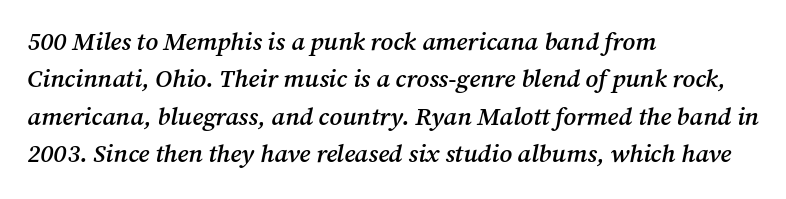
{"italic": "yes", "lean": "right", "slant_degrees": 12, "bold": "semi", "underline": "no", "align": "left", "line_spacing": "normal", "line_spacing_ratio": 1.5, "letter_spacing": "normal", "letter_spacing_em": 0.0, "glyph_px": 25}
